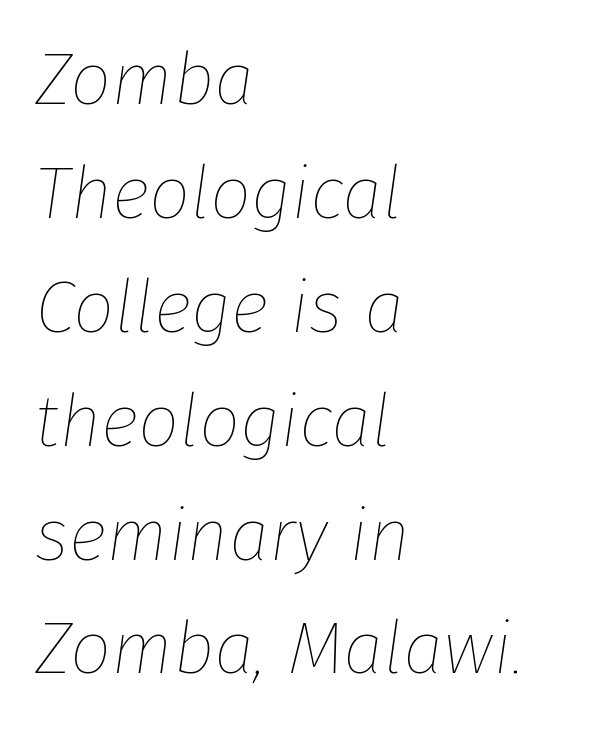
{"italic": "yes", "lean": "right", "slant_degrees": 8, "bold": "no", "weight": "thin", "width": "normal", "stroke_contrast": "low", "x_height": "medium", "monospaced": "no", "underline": "no", "align": "left", "line_spacing": "normal", "line_spacing_ratio": 1.56, "letter_spacing": "normal", "letter_spacing_em": 0.0, "glyph_px": 73}
